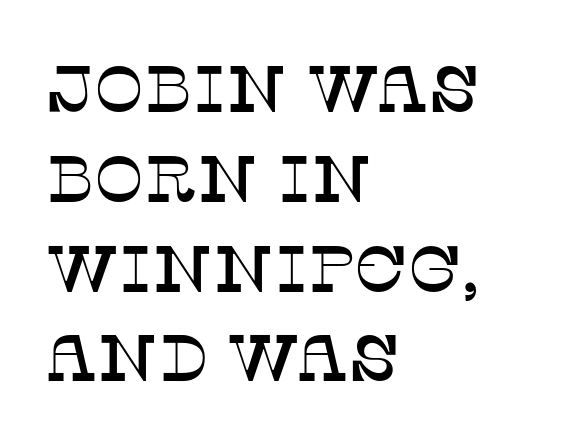
Every stem runs plumb, perpendicular to the baseline. Note the varied advance widths — an 'i' is clearly narrower than an 'm'. Caption: standard tracking, unaltered. The face used here is seriffed, in the tradition of book romans. Interline gaps are of average width in this sample. These lines are set flush left with a ragged right edge.
